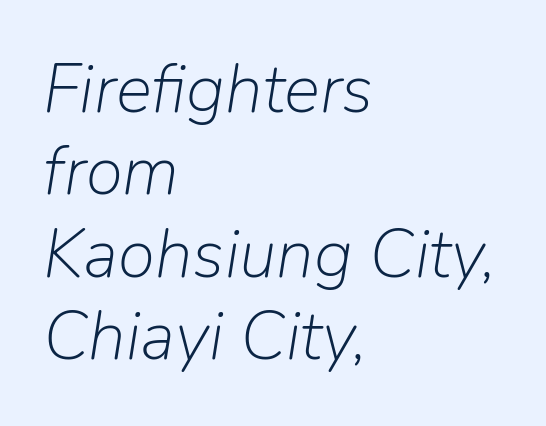
{"italic": "yes", "lean": "right", "slant_degrees": 9, "bold": "no", "weight": "light", "width": "normal", "stroke_contrast": "low", "x_height": "medium", "monospaced": "no", "underline": "no", "align": "left", "line_spacing_ratio": 1.21, "letter_spacing": "normal", "letter_spacing_em": 0.0, "glyph_px": 68}
